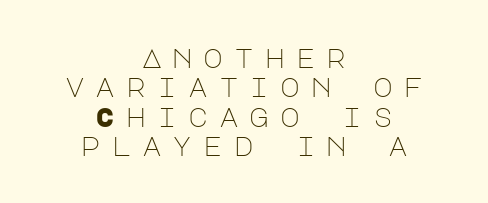
Q: Is the text bold? A: No.
Q: Is the text italic (slanted)? A: No, it is upright.
Q: Is the text underlined? A: No.
Q: How is the paragraph aligned? A: Centered.
Q: Is the spacing between letters normal or unusually wide? A: Unusually wide.
Q: Is the spacing between lines tight, normal or loose? A: Tight.
